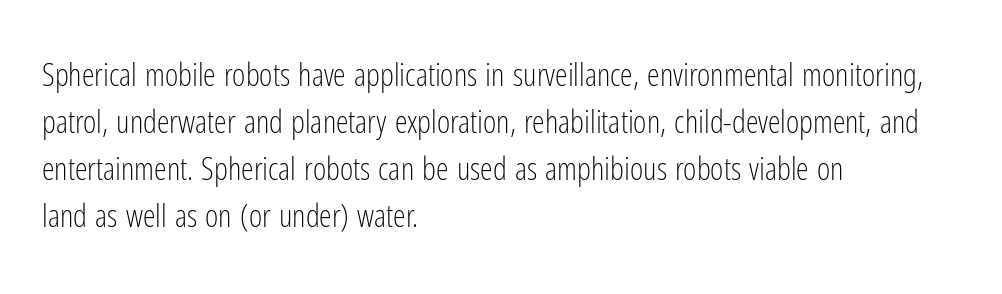
The image shows 32 px light, condensed sans-serif type, upright; set left-aligned, normal line spacing (1.47x), normal letter spacing, not underlined; low stroke contrast and a medium x-height.
